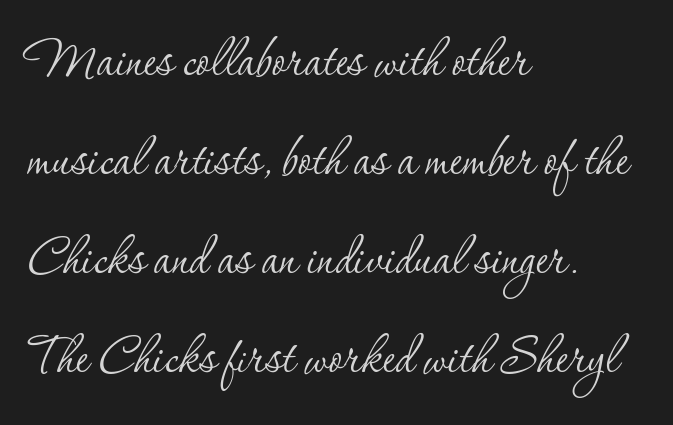
The image shows 63 px thin serif type; set left-aligned, normal line spacing (1.57x), normal letter spacing, not underlined; low stroke contrast and a small x-height.
